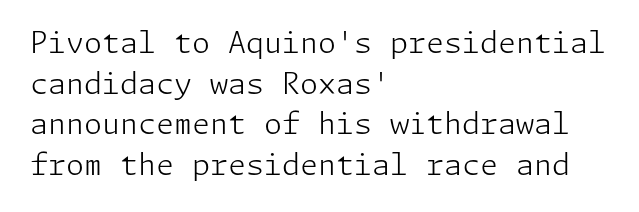
{"serif": "no", "italic": "no", "bold": "no", "weight": "light", "width": "normal", "stroke_contrast": "low", "x_height": "medium", "underline": "no", "align": "left", "line_spacing": "normal", "line_spacing_ratio": 1.4, "letter_spacing": "normal", "letter_spacing_em": 0.0, "glyph_px": 29}
